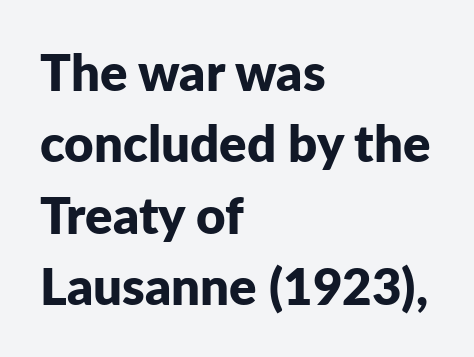
{"serif": "no", "italic": "no", "bold": "yes", "weight": "bold", "width": "normal", "stroke_contrast": "low", "x_height": "medium", "monospaced": "no", "underline": "no", "align": "left", "line_spacing": "normal", "line_spacing_ratio": 1.4, "letter_spacing": "normal", "letter_spacing_em": 0.0, "glyph_px": 51}
